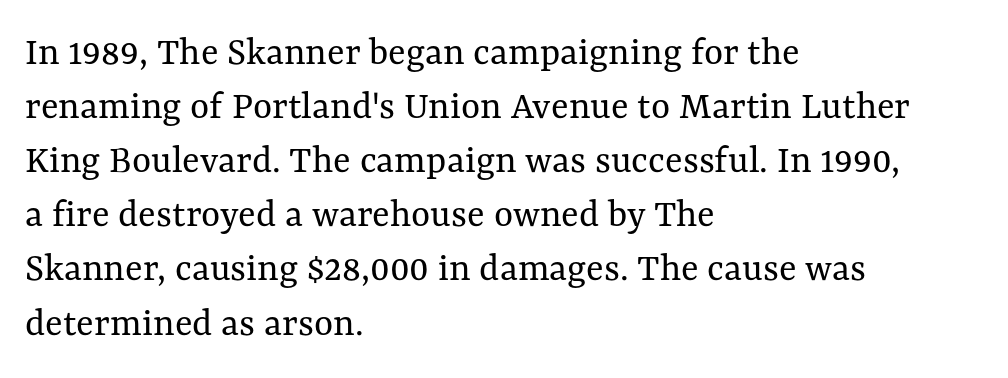
If you drew a ruler down the left edge, every line would touch it. Upright lettering throughout. Character widths vary here, with narrow letters taking less room than wide ones. You could call the tracking neutral — neither tight nor loose. Glance below the letters and you will spot only blank space.
